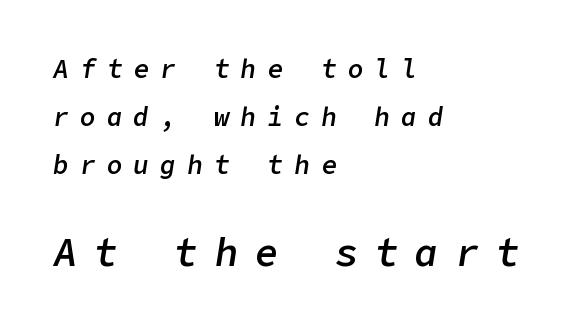
{"italic": "yes", "lean": "right", "slant_degrees": 9, "bold": "semi", "weight": "semibold", "width": "normal", "stroke_contrast": "low", "x_height": "medium", "underline": "no", "align": "left", "line_spacing_ratio": 1.85, "letter_spacing": "wide", "letter_spacing_em": 0.43, "larger_block": "second", "size_ratio": 1.5, "glyph_px": 39}
